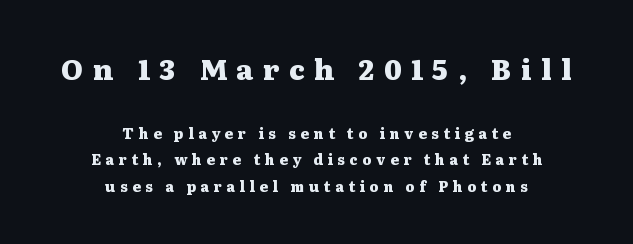
{"serif": "yes", "italic": "no", "bold": "yes", "weight": "heavy", "width": "wide", "stroke_contrast": "medium", "x_height": "medium", "monospaced": "no", "underline": "no", "align": "center", "line_spacing_ratio": 1.88, "letter_spacing": "wide", "letter_spacing_em": 0.34, "larger_block": "first", "size_ratio": 2.0, "glyph_px": 28}
